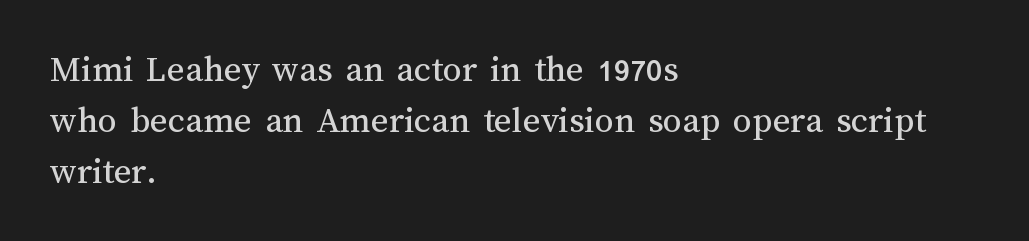
The image shows 38 px regular-weight type, upright; set left-aligned, normal line spacing (1.34x), normal letter spacing, not underlined; medium stroke contrast and a medium x-height.
